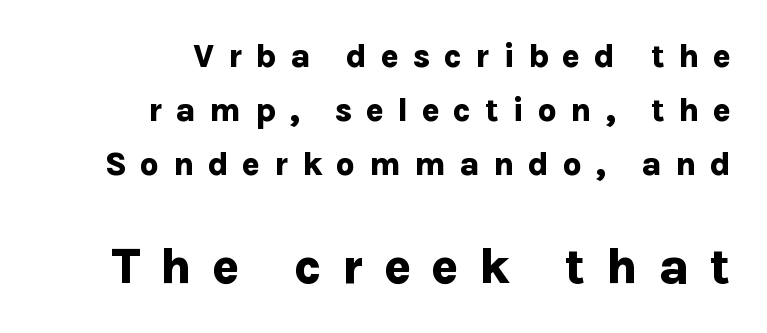
Q: Is the text bold? A: Yes.
Q: Is the text italic (slanted)? A: No, it is upright.
Q: Is the typeface a serif or a sans-serif typeface? A: Sans-serif.
Q: Is the text underlined? A: No.
Q: How is the paragraph aligned? A: Right-aligned.
Q: Is the spacing between letters normal or unusually wide? A: Unusually wide.
Q: Is the spacing between lines tight, normal or loose? A: Normal.
Q: Which block of text is set in a larger size, the first (top) or the second (bottom)? A: The second (bottom) one.
Q: Width (condensed, normal, or wide)? A: Normal.
Q: Stroke contrast? A: Low.
Q: x-height? A: Medium.
Q: Monospaced? A: No.
